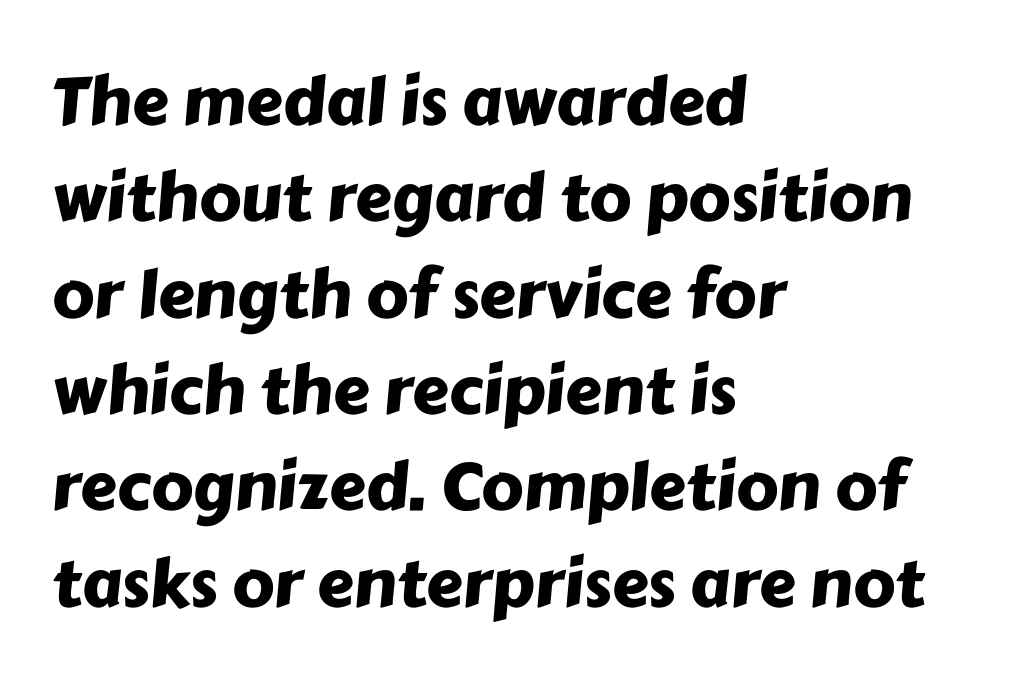
Reading down the column, the eye jumps a familiar distance to each next line. I'd call this a sans setting — the letters go barefoot. Is the letter spacing exaggerated? No — it looks like the ordinary default. The passage shown is typed in a proportional face where columns would drift. Just letters on the line, the space beneath them empty.
